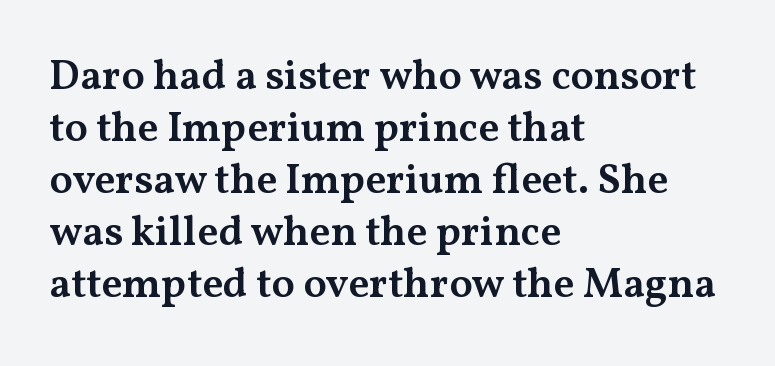
The image shows 42 px semibold, wide serif type, upright; set left-aligned, line spacing 1.24x, normal letter spacing, not underlined; medium stroke contrast and a medium x-height.
